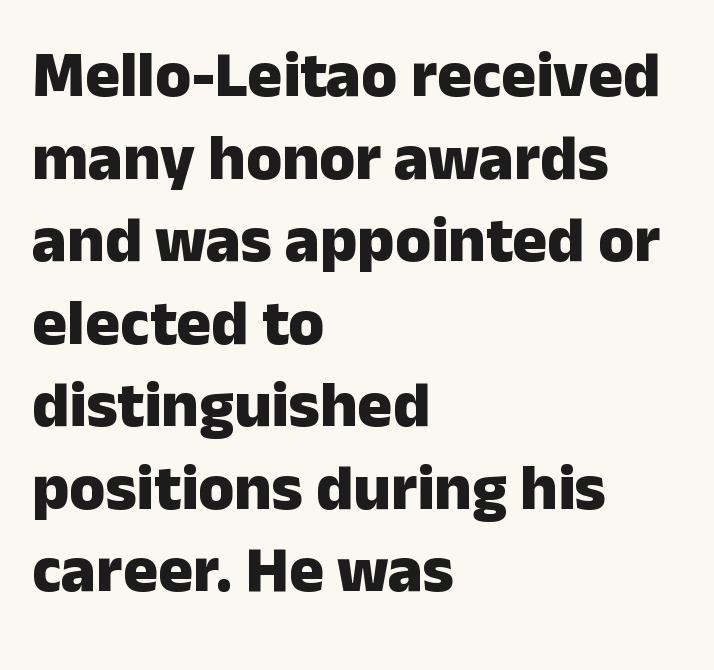
The image shows 65 px heavy sans-serif type, upright; set left-aligned, normal line spacing (1.27x), normal letter spacing, not underlined; low stroke contrast and a medium x-height.
